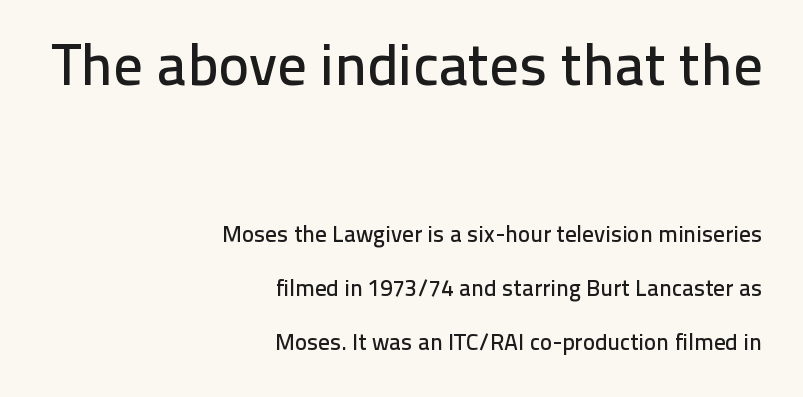
The image shows 58 px sans-serif type, upright; set right-aligned, loose line spacing (2.35x), normal letter spacing, not underlined; the first (top) block is 2.52x larger; low stroke contrast and a medium x-height.
